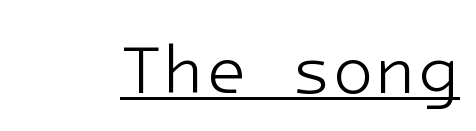
The image shows 69 px light sans-serif type, upright, monospaced; set normal letter spacing, underlined; low stroke contrast and a medium x-height.
